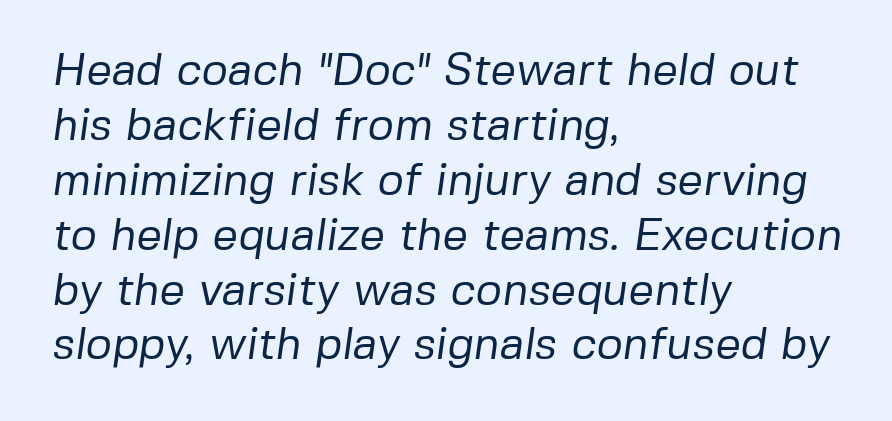
The image shows 45 px regular-weight sans-serif type; set left-aligned, line spacing 1.22x, normal letter spacing, not underlined; low stroke contrast and a medium x-height.
